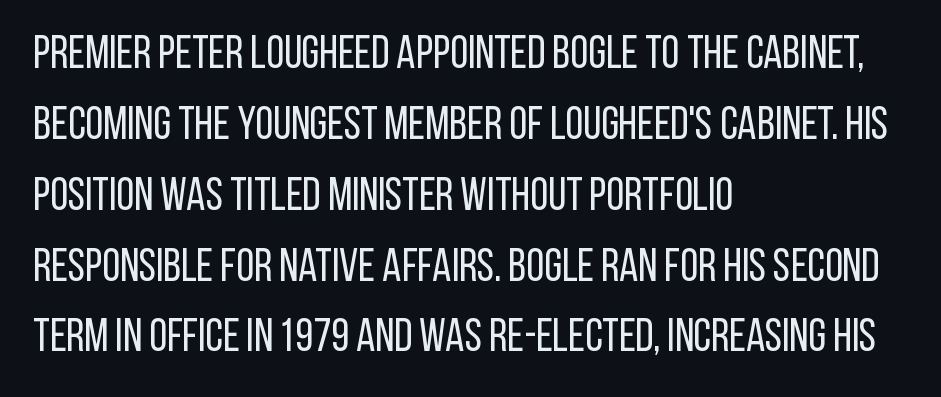
The image shows 46 px regular-weight, condensed sans-serif type, upright; set left-aligned, normal line spacing (1.54x), normal letter spacing, not underlined; low stroke contrast and a large x-height.
